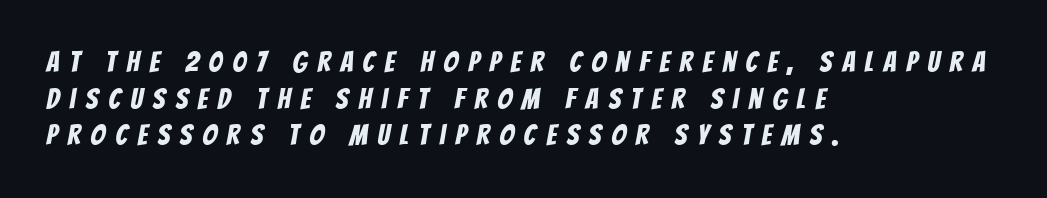
{"serif": "no", "width": "condensed", "stroke_contrast": "low", "x_height": "large", "monospaced": "no", "underline": "no", "align": "left", "line_spacing": "normal", "line_spacing_ratio": 1.26, "letter_spacing": "wide", "letter_spacing_em": 0.35, "glyph_px": 29}
